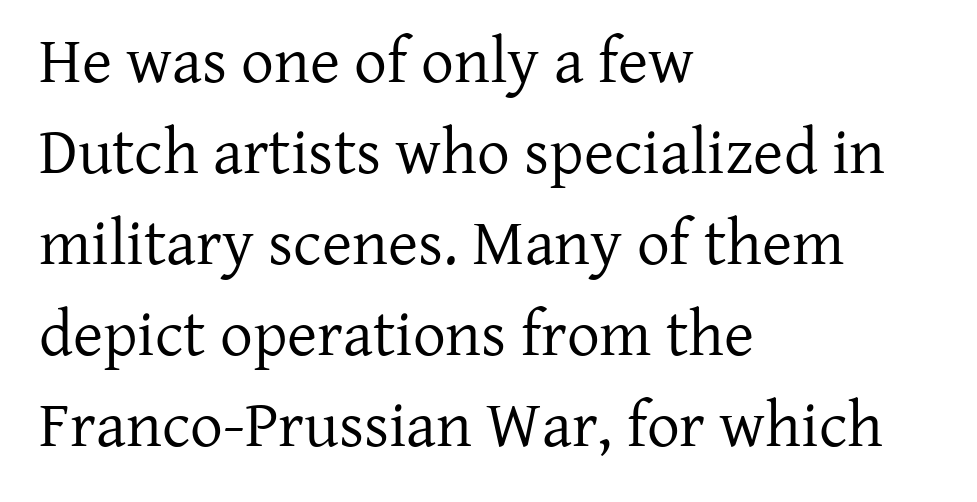
The horizontal fit of the characters is conventional and even. You can tell from the footed stems that serif type was used. Regarding leading, the lines here are spaced in the standard way. Each letter keeps its own natural width here, so spacing adapts to shape.
